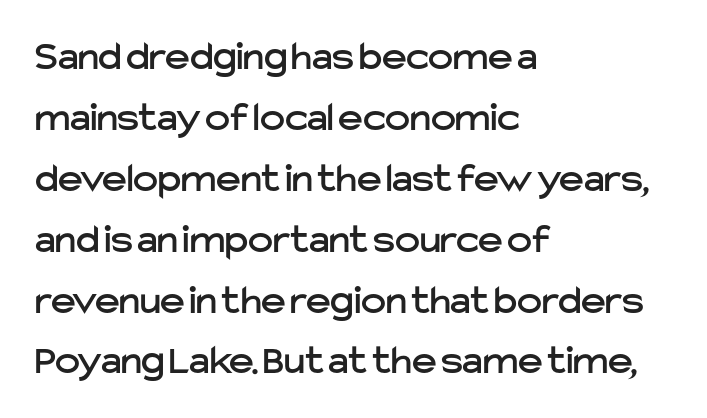
{"serif": "no", "italic": "no", "width": "normal", "stroke_contrast": "low", "x_height": "medium", "monospaced": "no", "underline": "no", "align": "left", "line_spacing": "normal", "line_spacing_ratio": 1.45, "letter_spacing": "normal", "letter_spacing_em": 0.0, "glyph_px": 42}
